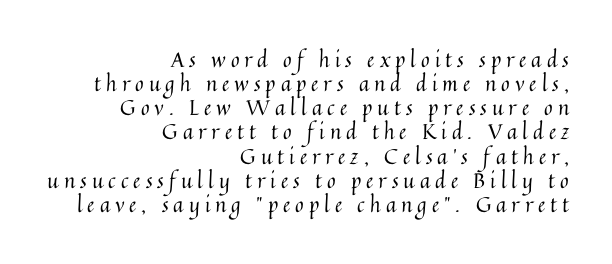
{"bold": "no", "underline": "no", "align": "right", "line_spacing": "tight", "line_spacing_ratio": 1.15, "letter_spacing": "wide", "letter_spacing_em": 0.24, "glyph_px": 21}
